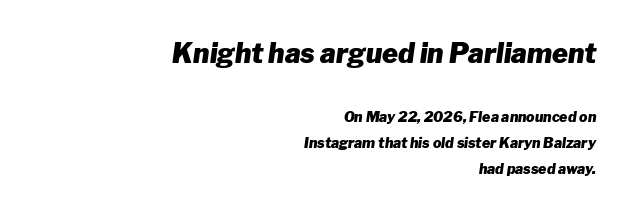
Here the glyphs are tracked normally, forming tight word shapes. Reading top to bottom, the characters get smaller at the block break. Heft: maximum for text — a bold. The foot of each line stays bare and open.
